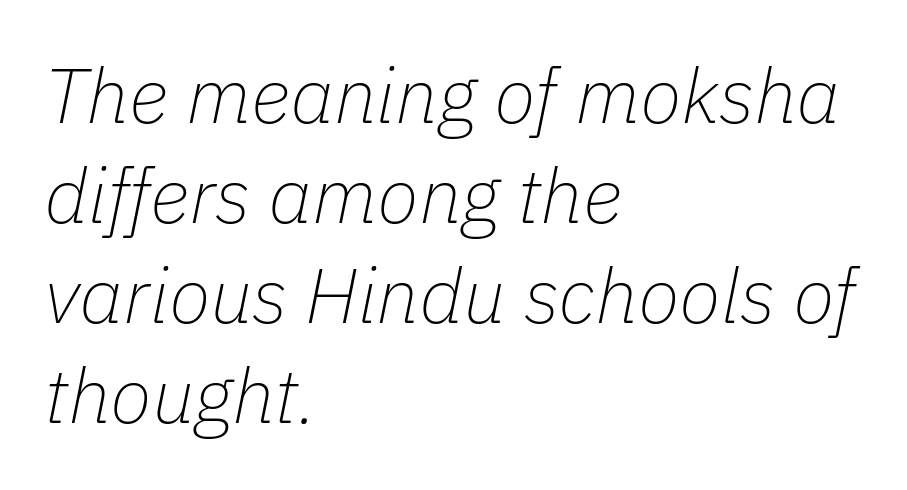
Q: Is the text bold? A: No.
Q: Is the text italic (slanted)? A: Yes, it leans right by about 11 degrees.
Q: Is the text underlined? A: No.
Q: How is the paragraph aligned? A: Left-aligned.
Q: Is the spacing between letters normal or unusually wide? A: Normal.
Q: Is the spacing between lines tight, normal or loose? A: Normal.
Q: Width (condensed, normal, or wide)? A: Normal.
Q: Stroke contrast? A: Low.
Q: x-height? A: Medium.
Q: Monospaced? A: No.
